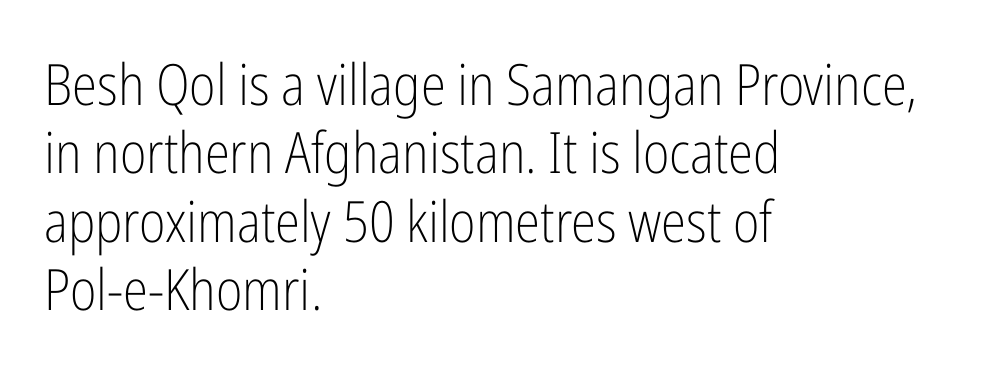
{"serif": "no", "italic": "no", "bold": "no", "weight": "light", "width": "condensed", "stroke_contrast": "low", "x_height": "medium", "monospaced": "no", "underline": "no", "align": "left", "line_spacing_ratio": 1.2, "letter_spacing": "normal", "letter_spacing_em": 0.0, "glyph_px": 57}
